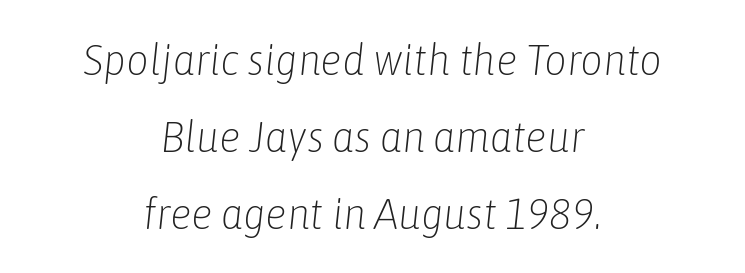
{"italic": "yes", "lean": "right", "slant_degrees": 6, "bold": "no", "weight": "light", "width": "condensed", "stroke_contrast": "low", "x_height": "medium", "monospaced": "no", "underline": "no", "align": "center", "line_spacing_ratio": 1.75, "letter_spacing": "normal", "letter_spacing_em": 0.0, "glyph_px": 44}
